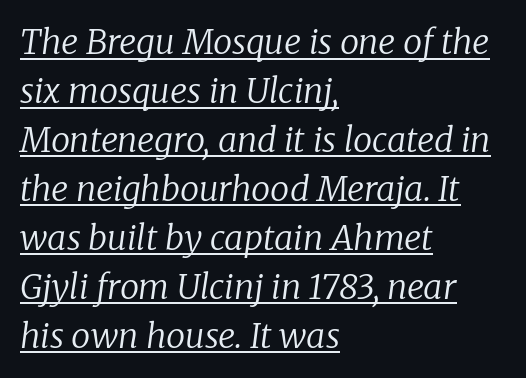
Compared with undecorated copy, this sample adds a rule below the words. The line-height multiplier appears to be the usual default. The letters advance in unequal steps, a hallmark of proportional type. To sum up the face: it has serifs. Short note: letters normally spaced. Posture: slanted.
